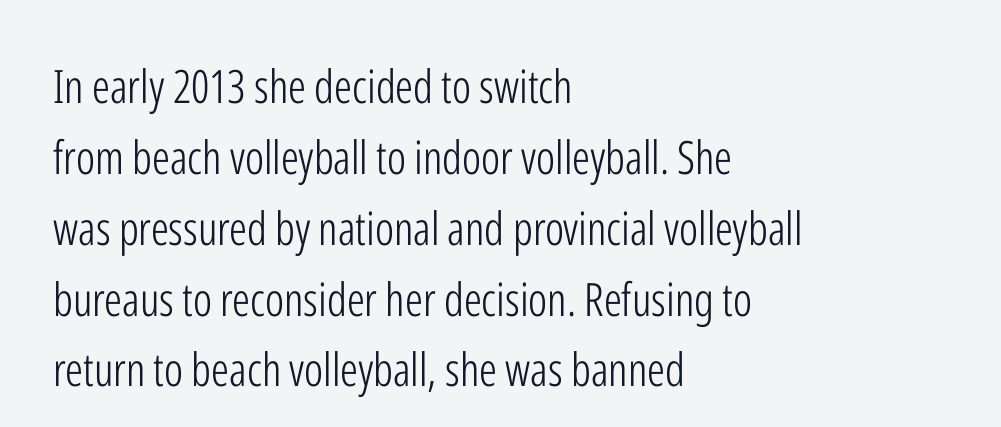
Each line starts at the same left margin while the right side varies. Each letter keeps its own natural width here, so spacing adapts to shape. A clean baseline with only descenders dipping below it. Is the letter spacing exaggerated? No — it looks like the ordinary default. The weight would be labelled regular, book, light, or lighter still. Look at the bottom of the vertical strokes: they stop flat, with no serifs.
